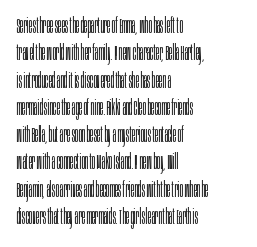
The image shows 21 px text type, upright; set left-aligned, normal line spacing (1.3x), normal letter spacing, not underlined.
